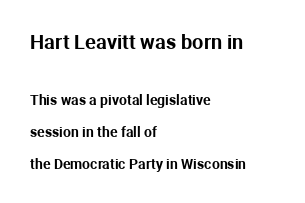
{"italic": "no", "underline": "no", "align": "left", "line_spacing": "loose", "line_spacing_ratio": 2.29, "letter_spacing": "normal", "letter_spacing_em": 0.0, "larger_block": "first", "size_ratio": 1.43, "glyph_px": 20}
